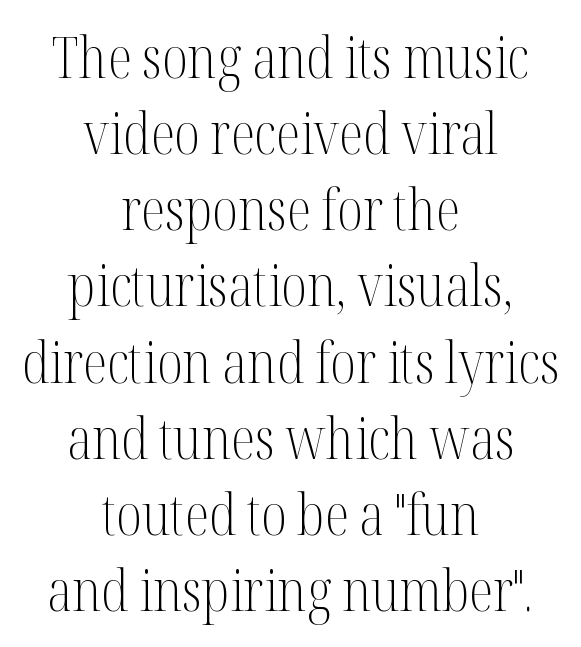
The image shows 56 px light, condensed serif type, upright; set centered, normal line spacing (1.36x), normal letter spacing, not underlined; medium stroke contrast and a medium x-height.
